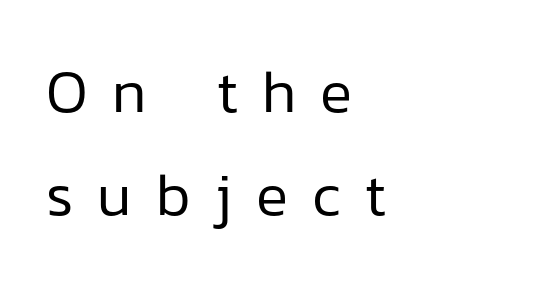
{"serif": "no", "italic": "no", "bold": "no", "weight": "regular", "width": "normal", "stroke_contrast": "low", "x_height": "medium", "monospaced": "no", "underline": "no", "align": "left", "line_spacing_ratio": 1.71, "letter_spacing": "wide", "letter_spacing_em": 0.4, "glyph_px": 60}
